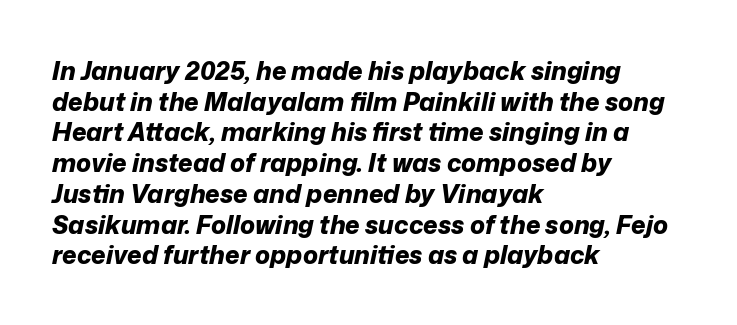
The image shows 25 px bold type, italic (leaning right); set left-aligned, line spacing 1.23x, normal letter spacing, not underlined.
